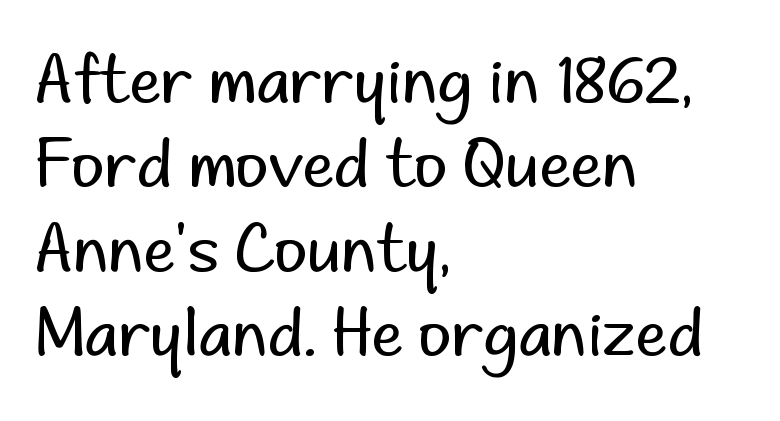
{"serif": "no", "italic": "no", "bold": "no", "weight": "regular", "width": "normal", "stroke_contrast": "low", "x_height": "small", "monospaced": "no", "underline": "no", "align": "left", "line_spacing": "normal", "line_spacing_ratio": 1.32, "letter_spacing": "normal", "letter_spacing_em": 0.0, "glyph_px": 64}
